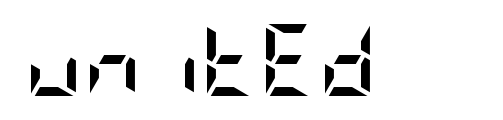
Q: Is the text bold? A: Yes.
Q: Is the text italic (slanted)? A: No, it is upright.
Q: Is the typeface a serif or a sans-serif typeface? A: Sans-serif.
Q: Is the text underlined? A: No.
Q: Is the spacing between letters normal or unusually wide? A: Normal.
Q: Width (condensed, normal, or wide)? A: Condensed.
Q: Stroke contrast? A: Low.
Q: x-height? A: Large.
